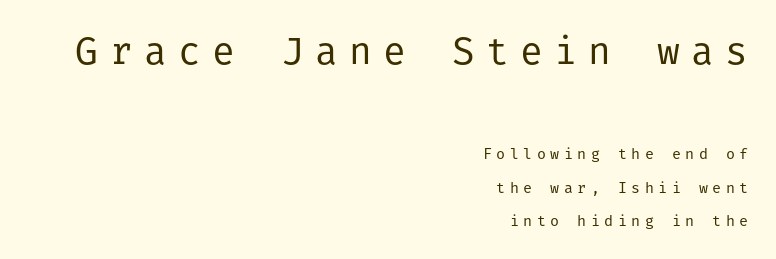
Q: Is the text bold? A: No.
Q: Is the text italic (slanted)? A: No, it is upright.
Q: Is the typeface a serif or a sans-serif typeface? A: Sans-serif.
Q: Is the text underlined? A: No.
Q: How is the paragraph aligned? A: Right-aligned.
Q: Is the spacing between letters normal or unusually wide? A: Unusually wide.
Q: Is the spacing between lines tight, normal or loose? A: Loose.
Q: Which block of text is set in a larger size, the first (top) or the second (bottom)? A: The first (top) one.
Q: Width (condensed, normal, or wide)? A: Normal.
Q: Stroke contrast? A: Low.
Q: x-height? A: Medium.
